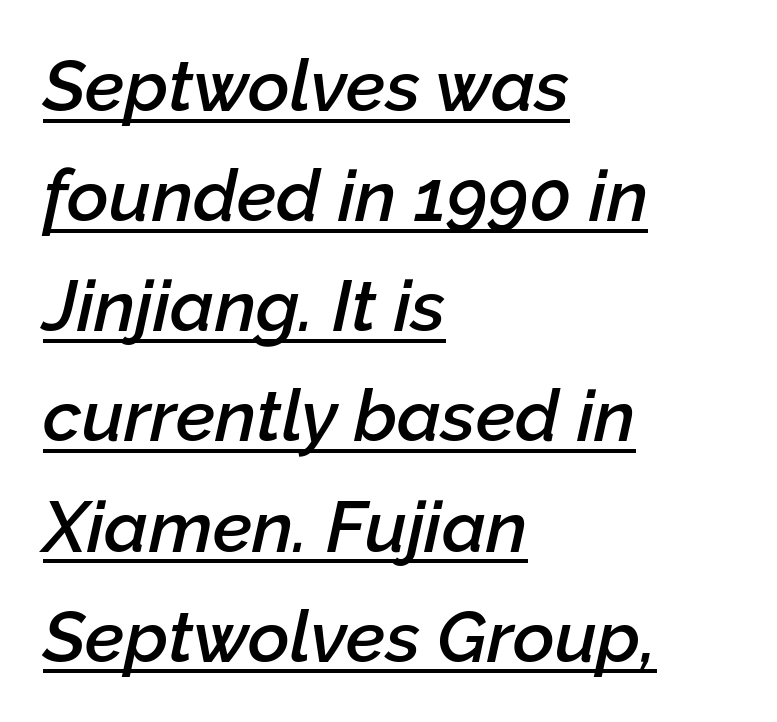
The image shows 72 px semibold type, italic (leaning right); set left-aligned, normal line spacing (1.53x), normal letter spacing, underlined; low stroke contrast and a medium x-height.
